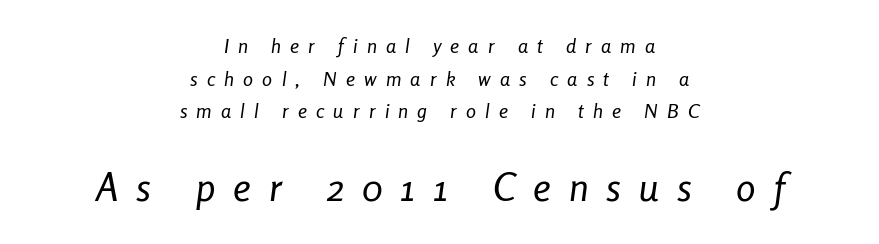
These two chunks differ in scale, with the bottom chunk taking the larger measure. Both edges are ragged and mirror each other, which tells us the setting is centered. Stroke mass is kept to a normal reading level or below. Characters are canted at an angle relative to the baseline's perpendicular. The letters advance in unequal steps, a hallmark of proportional type. Summary of vertical rhythm: regular, with standard interline spacing.
